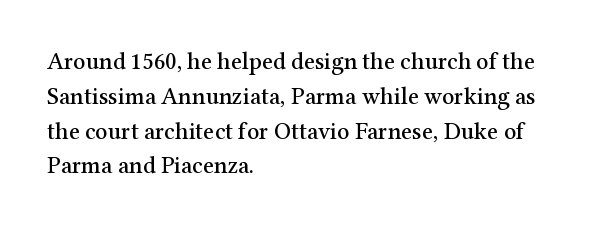
{"italic": "no", "underline": "no", "align": "left", "line_spacing": "normal", "line_spacing_ratio": 1.45, "letter_spacing": "normal", "letter_spacing_em": 0.0, "glyph_px": 24}
